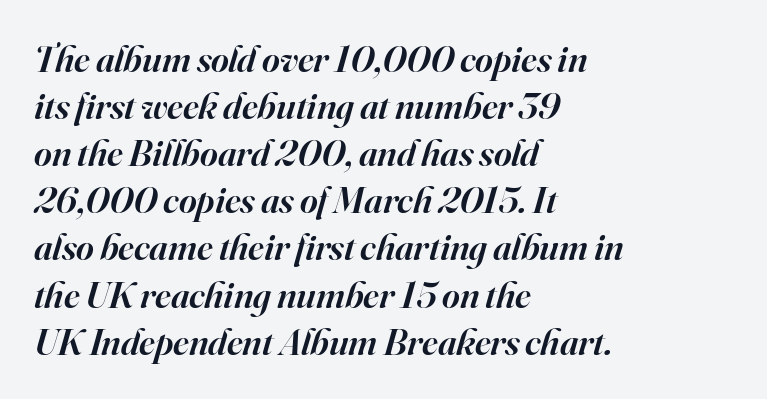
The image shows 38 px semibold serif type, italic (leaning right); set left-aligned, line spacing 1.24x, normal letter spacing, not underlined; high stroke contrast and a small x-height.
